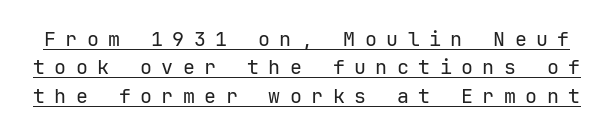
In terms of posture, this sample is upright. Is the type heavy? It reads as light-to-regular instead. The passage shown stacks its lines at a standard gap. Does extra space separate the letters? Yes, quite a lot of it.
